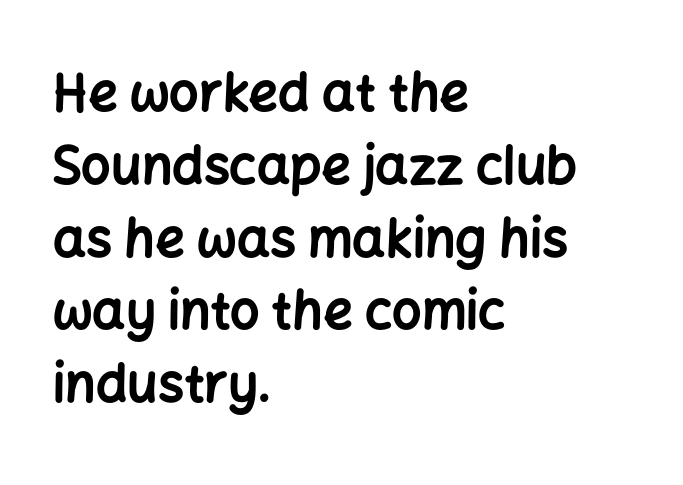
All the whitespace from short lines collects on the right. A typesetter would call this proportional, since set widths differ per character. Is there much room between lines? A standard amount, neither cramped nor airy. Compared with typical body copy, the letter spacing here is the same. Every stem runs plumb, perpendicular to the baseline. These lines carry a lot of weight — the face is fully bold.
